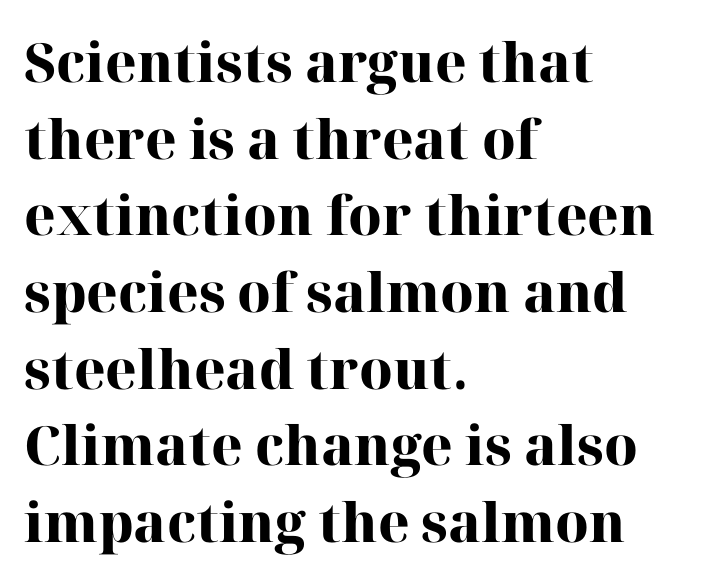
Horizontal bands of white between lines are of average thickness. Only glyphs here, with clear space below each row. The rendering keeps characters at their native spacing. Its strokes are broad and dark, the hallmark of bold type. The font family rendered here belongs to the serif group. The face used here is proportionally spaced, like ordinary book or web type.
